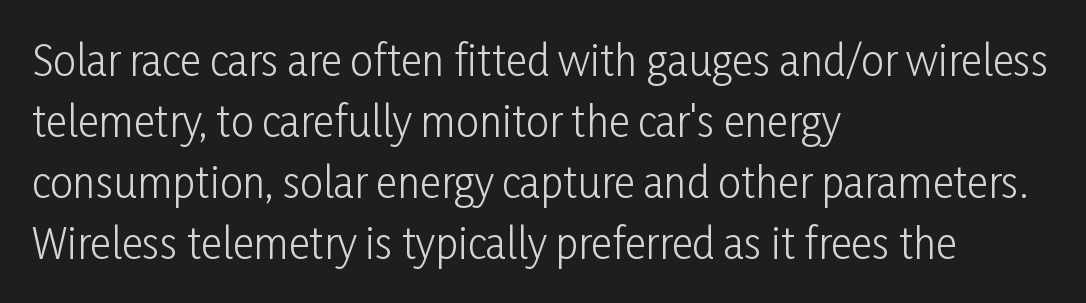
The image shows 41 px light, condensed sans-serif type, upright; set left-aligned, normal line spacing (1.49x), normal letter spacing, not underlined; low stroke contrast and a medium x-height.
